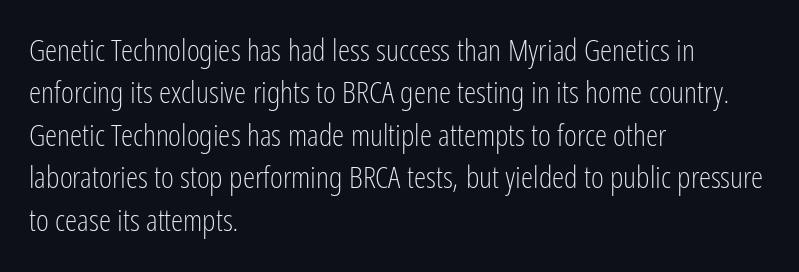
The image shows 31 px light, condensed sans-serif type, upright; set left-aligned, normal line spacing (1.37x), normal letter spacing, not underlined; low stroke contrast and a medium x-height.
